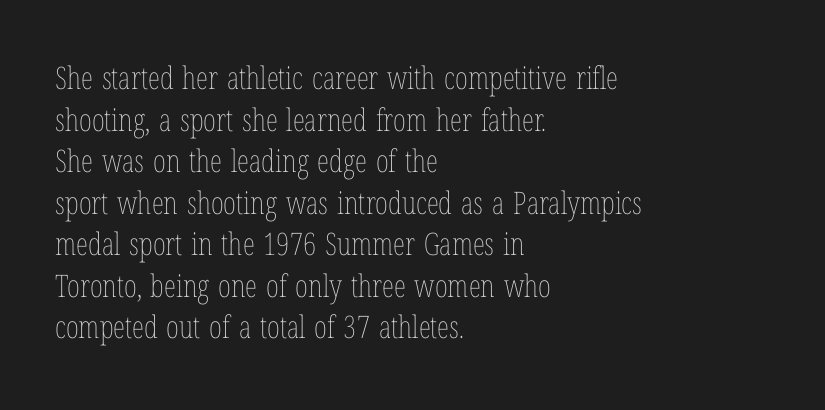
Style check: upright. Each letter keeps its own natural width here, so spacing adapts to shape. Does the leading feel generous? No, just average. The line texture is even and compact thanks to regular tracking. No extra ink here — the face is not bold.
